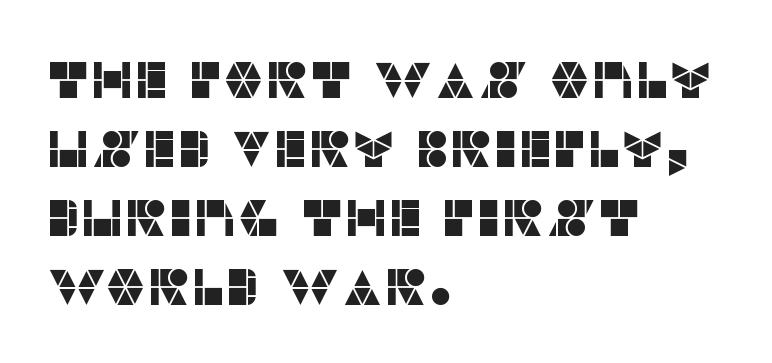
Here the designer chose a conventional face with non-uniform glyph widths. The glyphs in this specimen are sans serif. Interline gaps are of average width in this sample. Vertical strokes here are truly vertical. Beneath every word, the page is bare. The paragraph has a hard left edge and a soft right edge.
